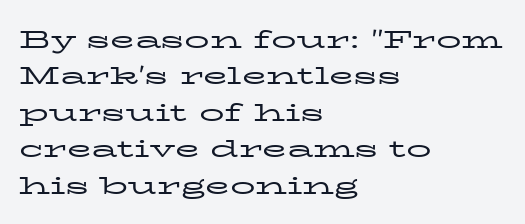
Q: Is the text bold? A: No.
Q: Is the text italic (slanted)? A: No, it is upright.
Q: Is the text underlined? A: No.
Q: How is the paragraph aligned? A: Left-aligned.
Q: Is the spacing between letters normal or unusually wide? A: Normal.
Q: Is the spacing between lines tight, normal or loose? A: Normal.
